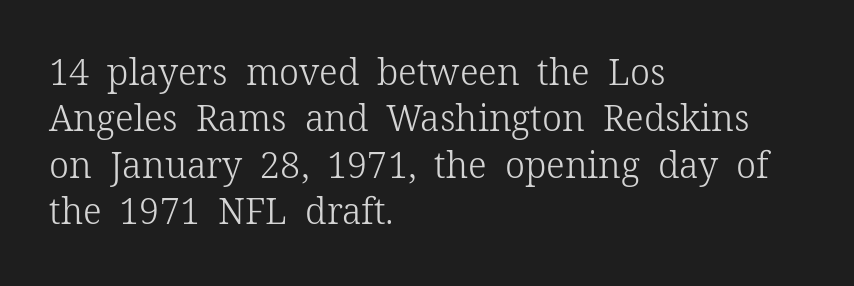
Q: Is the text bold? A: No.
Q: Is the text italic (slanted)? A: No, it is upright.
Q: Is the typeface a serif or a sans-serif typeface? A: Serif.
Q: Is the text underlined? A: No.
Q: How is the paragraph aligned? A: Left-aligned.
Q: Is the spacing between letters normal or unusually wide? A: Normal.
Q: Is the spacing between lines tight, normal or loose? A: Normal.
Q: Width (condensed, normal, or wide)? A: Normal.
Q: Stroke contrast? A: Low.
Q: x-height? A: Medium.
Q: Monospaced? A: No.
